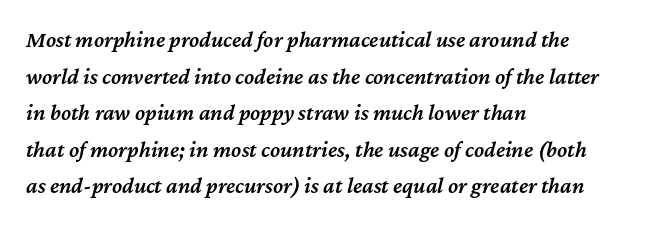
Q: Is the text bold? A: Semi-bold.
Q: Is the text italic (slanted)? A: Yes, it leans right by about 12 degrees.
Q: Is the text underlined? A: No.
Q: How is the paragraph aligned? A: Left-aligned.
Q: Is the spacing between letters normal or unusually wide? A: Normal.
Q: Is the spacing between lines tight, normal or loose? A: Normal.
